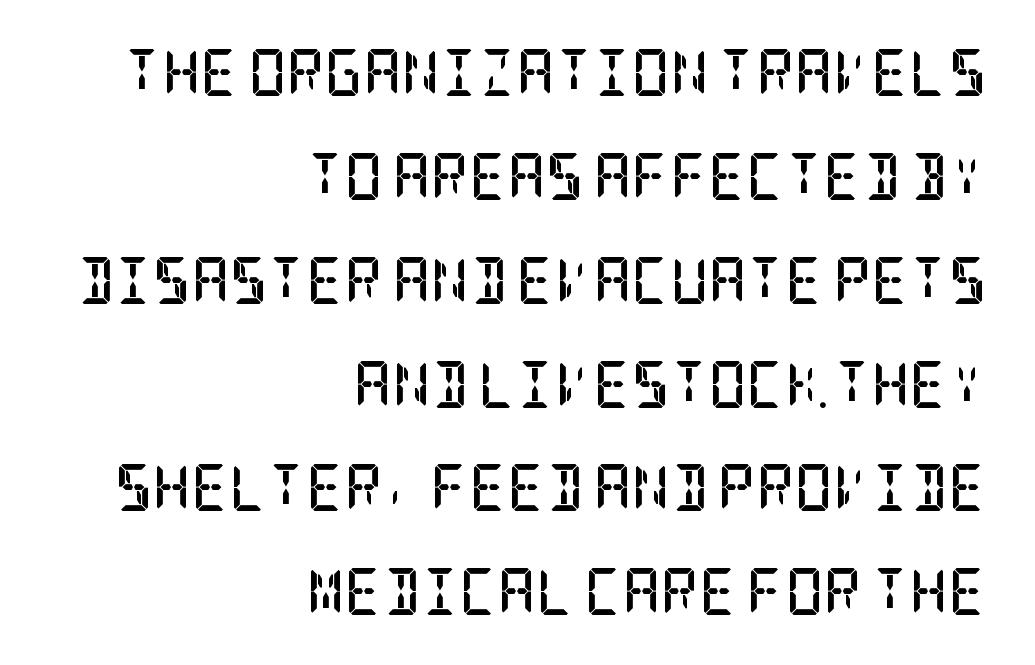
The gap between lines stays unmarked. The typography opts for an upright posture over an oblique one. Heavy-handed strokes throughout: this text is bold. Is the block centered? No — it sits flush against the right margin.
